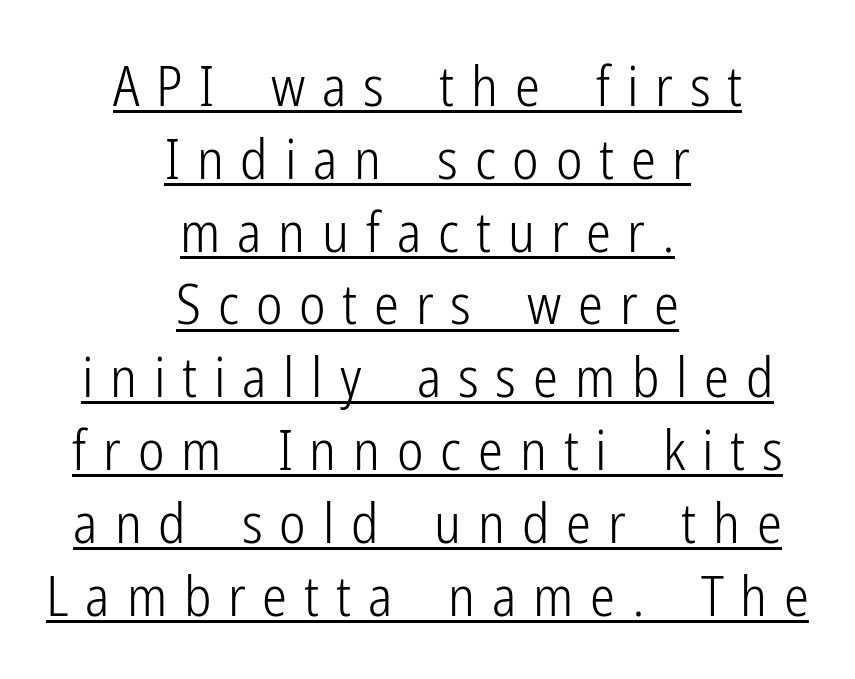
The image shows 56 px light, condensed sans-serif type, upright; set centered, normal line spacing (1.3x), unusually wide letter spacing (+0.3 em), underlined; low stroke contrast and a medium x-height.
